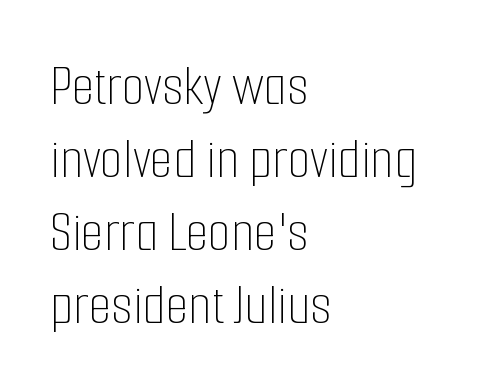
The lettering holds an erect, upright posture throughout. No chunkiness to these letters — they're not bold. The foot of each line stays bare and open. Varying glyph widths throughout — classic text-font behaviour. Alignment: flush left.
